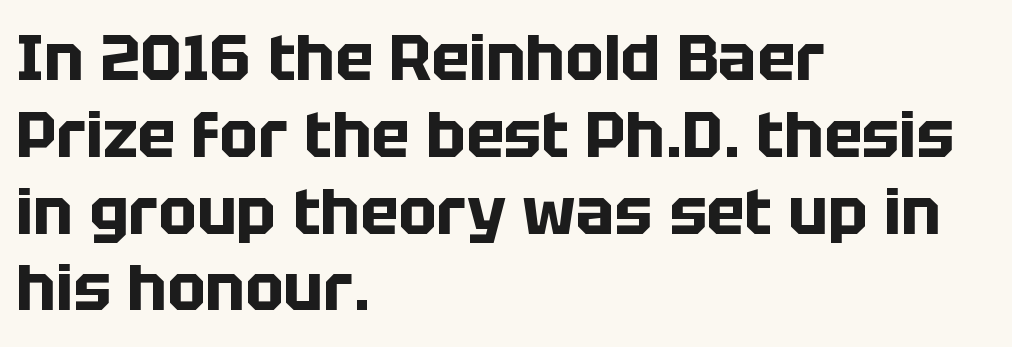
The face used here is a sans, in the tradition of grotesques and geometrics. Inter-character spacing is left at the font's built-in metrics. Line beginnings align vertically; line endings do not. The strokes are fattened all the way to bold. Each letter keeps its own natural width here, so spacing adapts to shape.
